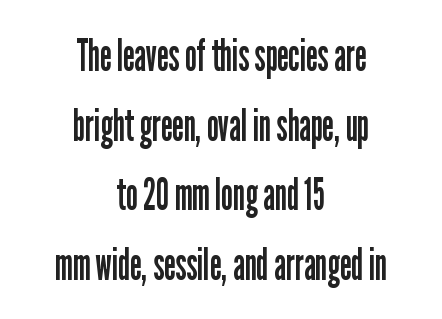
The image shows 44 px regular-weight, condensed sans-serif type, upright; set centered, normal line spacing (1.58x), normal letter spacing, not underlined; low stroke contrast and a medium x-height.
